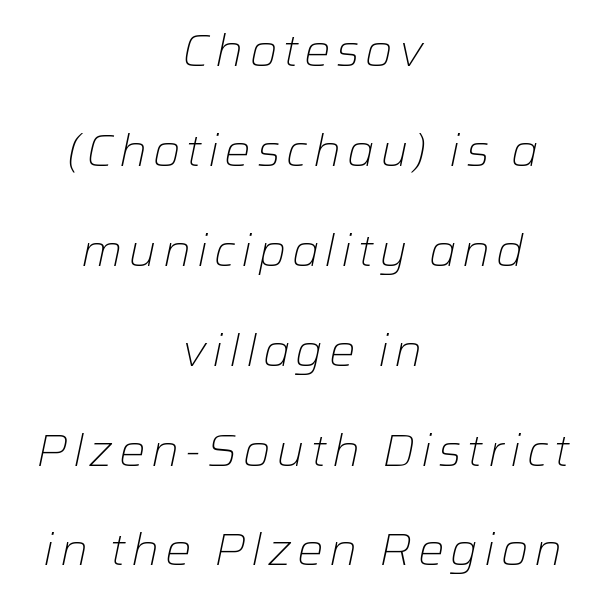
The image shows 44 px light type, italic (leaning right); set centered, loose line spacing (2.27x), not underlined; low stroke contrast and a medium x-height.
